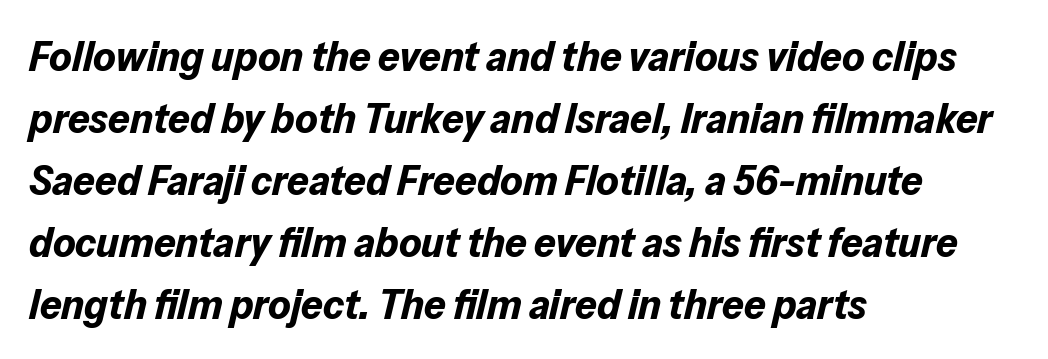
The sample has been set heavy, in full bold. Leading: standard. This rendering features lettering with no underline. The passage shown is typed in a proportional face where columns would drift. A typesetter would mark this as italic. Words appear dense and cohesive because spacing is normal.
